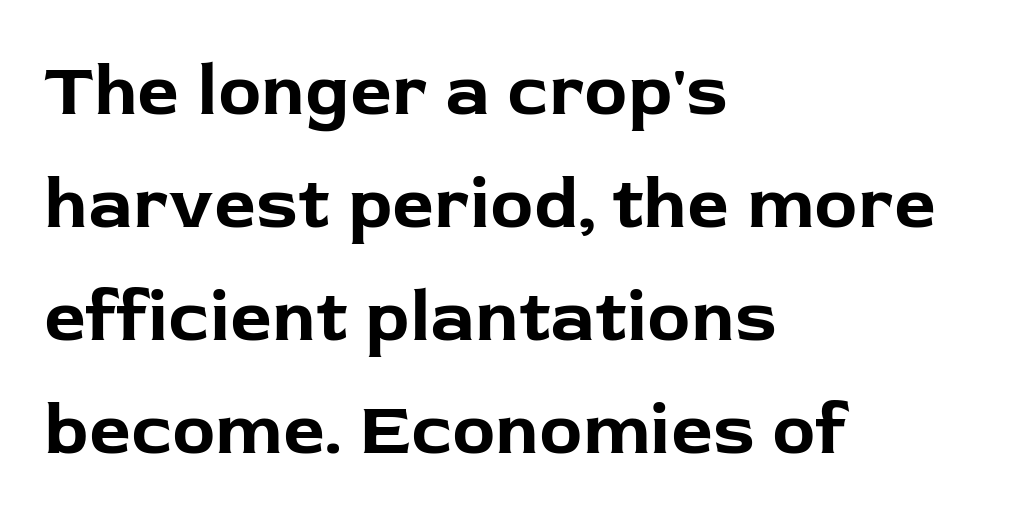
The image shows 73 px bold sans-serif type, upright; set left-aligned, normal line spacing (1.55x), normal letter spacing, not underlined; low stroke contrast and a medium x-height.
